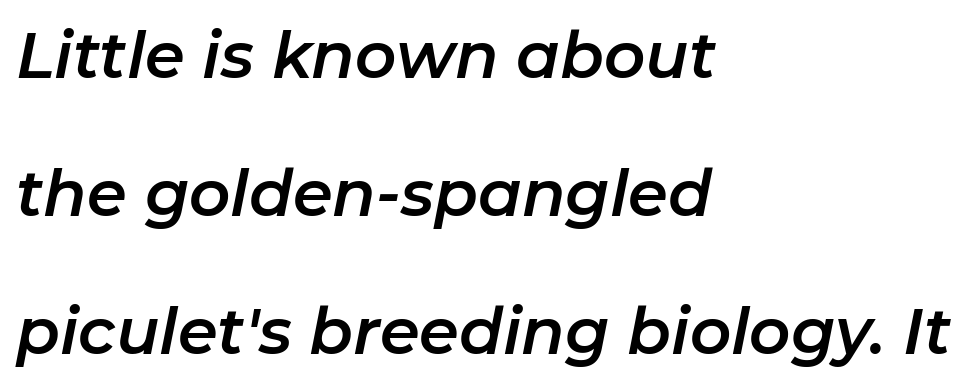
The image shows 64 px text type, italic (leaning right); set left-aligned, loose line spacing (2.16x), normal letter spacing, not underlined; low stroke contrast and a medium x-height.
